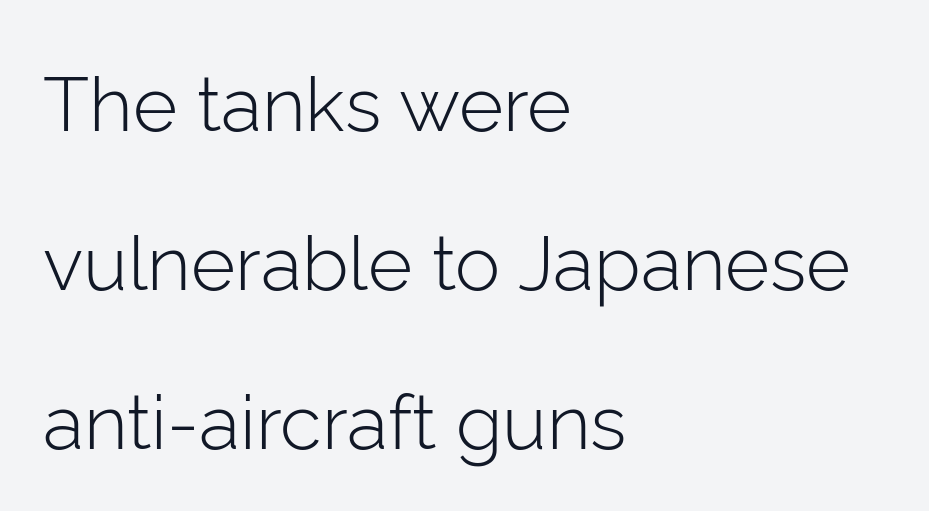
{"serif": "no", "italic": "no", "bold": "no", "weight": "light", "width": "normal", "stroke_contrast": "low", "x_height": "medium", "monospaced": "no", "underline": "no", "align": "left", "line_spacing": "loose", "line_spacing_ratio": 2.09, "letter_spacing": "normal", "letter_spacing_em": 0.0, "glyph_px": 76}
